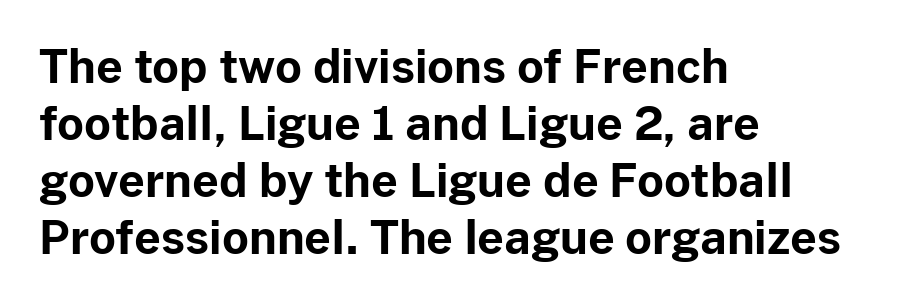
Designer's note — italics off, roman on. Check where the strokes stop: nothing finishes them off — pure sans. Heavy, bold letterforms. This sample is left-justified, so line endings fall wherever the words run out. Each letter keeps its own natural width here, so spacing adapts to shape.
